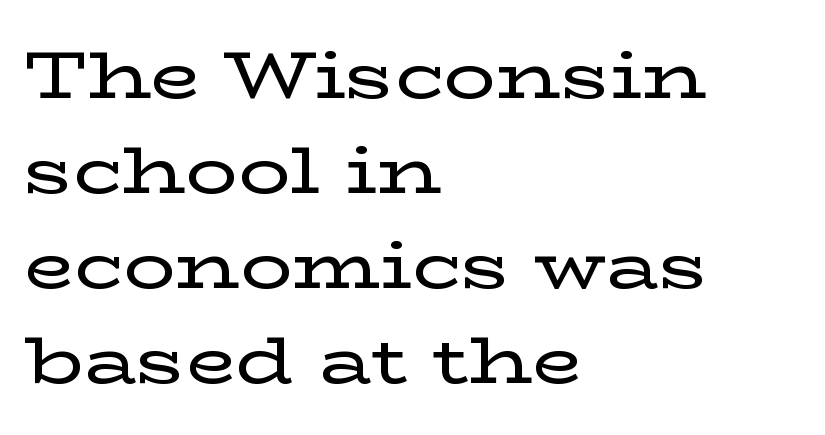
The image shows 65 px wide serif type, upright; set left-aligned, normal line spacing (1.46x), normal letter spacing, not underlined; low stroke contrast and a medium x-height.
